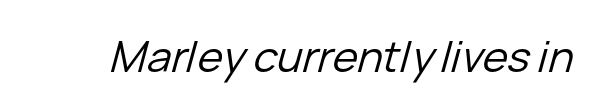
Words float on clear page, feet unadorned. You could call the tracking neutral — neither tight nor loose. If you drew a line through each stem, it would be angled. Think standard paragraph weight, or any step lighter than that.
